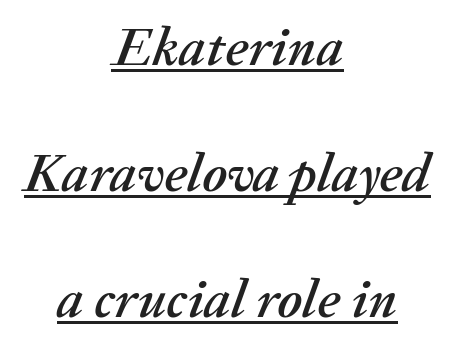
The image shows 55 px text type, italic (leaning right); set centered, loose line spacing (2.29x), normal letter spacing, underlined; medium stroke contrast and a medium x-height.
